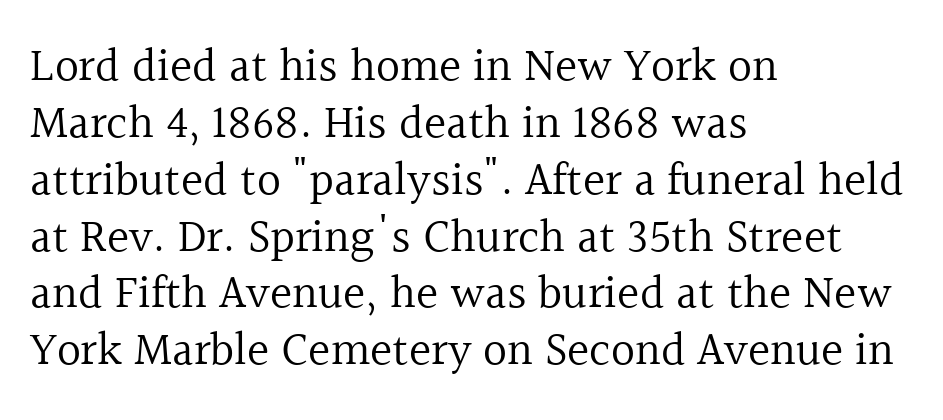
Q: Is the text bold? A: No.
Q: Is the text italic (slanted)? A: No, it is upright.
Q: Is the typeface a serif or a sans-serif typeface? A: Serif.
Q: Is the text underlined? A: No.
Q: How is the paragraph aligned? A: Left-aligned.
Q: Is the spacing between letters normal or unusually wide? A: Normal.
Q: Width (condensed, normal, or wide)? A: Normal.
Q: x-height? A: Medium.
Q: Monospaced? A: No.
